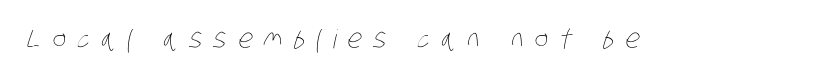
Q: Is the text bold? A: No.
Q: Is the text underlined? A: No.
Q: Is the spacing between letters normal or unusually wide? A: Unusually wide.
